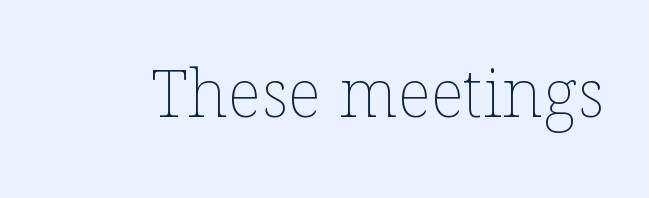
{"italic": "no", "bold": "no", "weight": "thin", "width": "normal", "stroke_contrast": "low", "x_height": "medium", "monospaced": "no", "underline": "no", "letter_spacing": "normal", "letter_spacing_em": 0.0, "glyph_px": 67}
